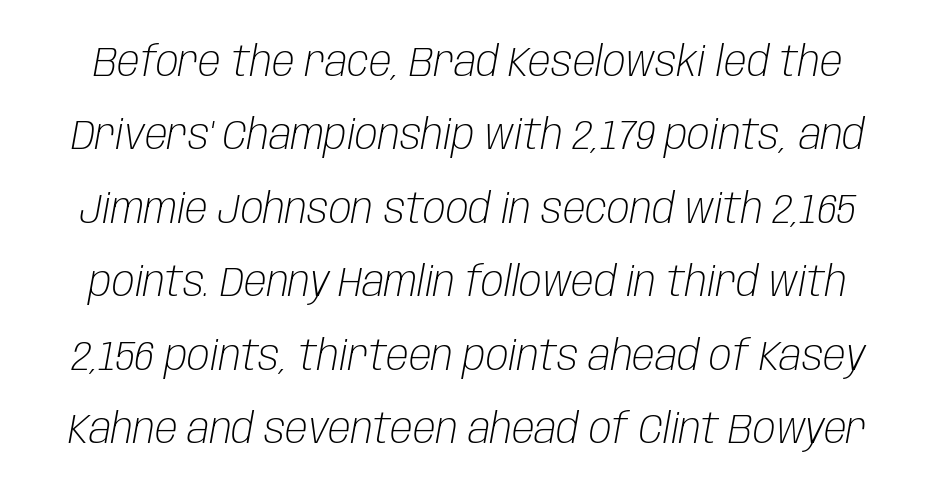
The letters advance in unequal steps, a hallmark of proportional type. It's the slanting kind of type. Letters rest on an invisible, unmarked baseline. Letter spacing: default. The characters are drawn with everyday or finer stroke widths.
